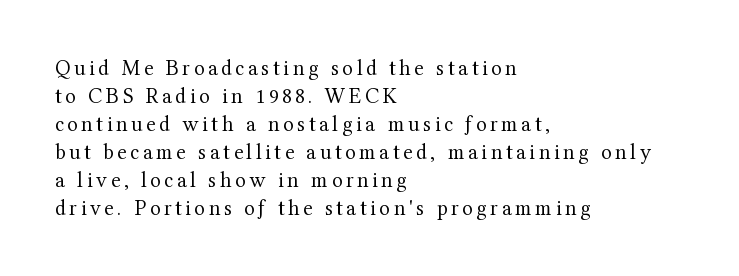
The image shows 22 px text type, upright; set left-aligned, normal line spacing (1.27x), not underlined.
